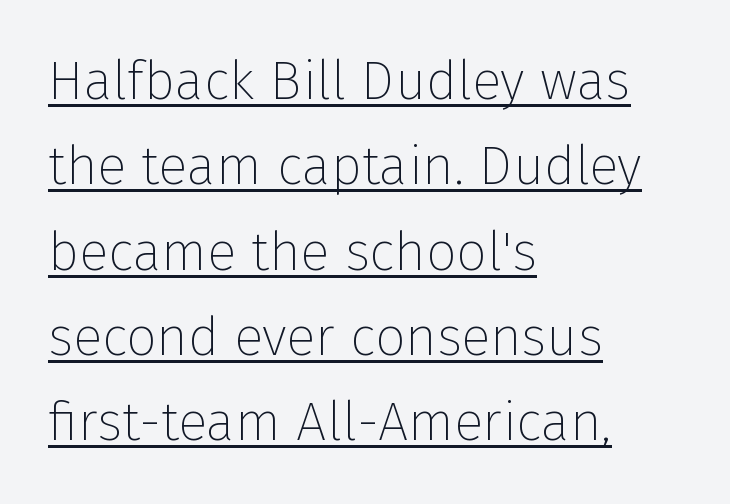
The image shows 54 px thin sans-serif type, upright; set left-aligned, normal line spacing (1.58x), normal letter spacing, underlined; low stroke contrast and a medium x-height.
